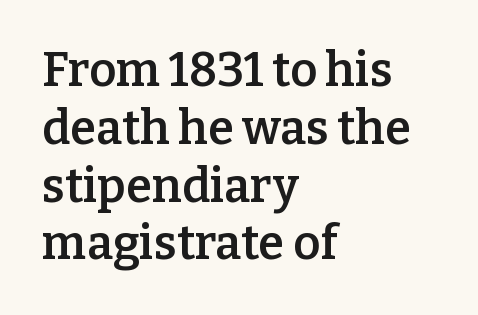
Q: Is the text bold? A: Semi-bold.
Q: Is the text italic (slanted)? A: No, it is upright.
Q: Is the typeface a serif or a sans-serif typeface? A: Serif.
Q: Is the text underlined? A: No.
Q: How is the paragraph aligned? A: Left-aligned.
Q: Is the spacing between letters normal or unusually wide? A: Normal.
Q: Width (condensed, normal, or wide)? A: Normal.
Q: Stroke contrast? A: Low.
Q: x-height? A: Medium.
Q: Monospaced? A: No.
